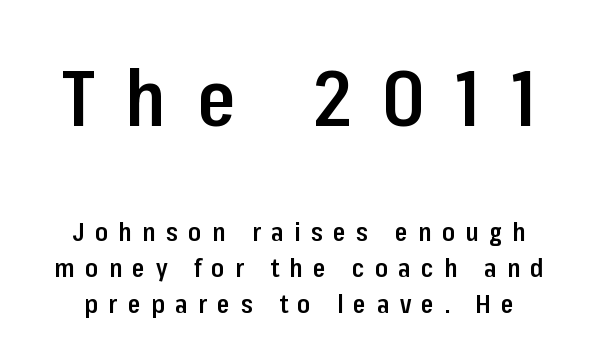
The image shows 78 px semibold, condensed sans-serif type, upright; set normal line spacing (1.39x), unusually wide letter spacing (+0.4 em), not underlined; the first (top) block is 3.0x larger; low stroke contrast and a medium x-height.
